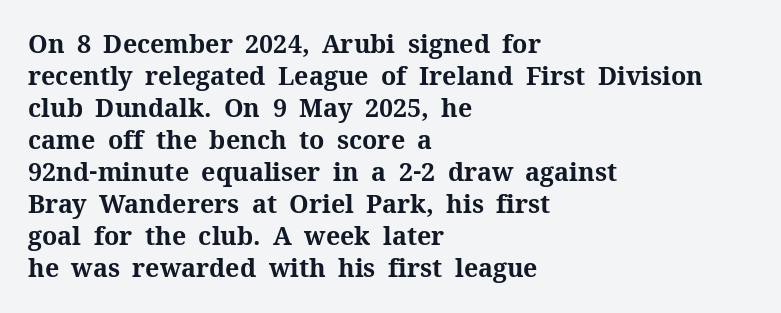
Q: Is the text bold? A: Yes.
Q: Is the text italic (slanted)? A: No, it is upright.
Q: Is the text underlined? A: No.
Q: How is the paragraph aligned? A: Left-aligned.
Q: Is the spacing between letters normal or unusually wide? A: Normal.
Q: Is the spacing between lines tight, normal or loose? A: Normal.
